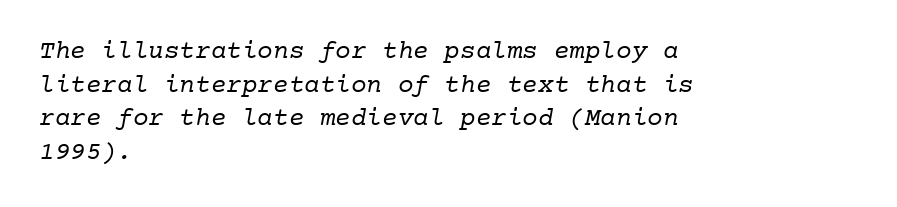
{"bold": "no", "underline": "no", "align": "left", "line_spacing": "normal", "line_spacing_ratio": 1.29, "letter_spacing": "normal", "letter_spacing_em": 0.0, "glyph_px": 26}
